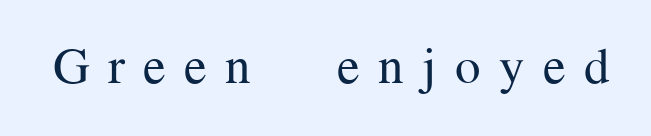
The image shows 51 px regular-weight serif type, upright; set unusually wide letter spacing (+0.36 em), not underlined; medium stroke contrast and a medium x-height.
